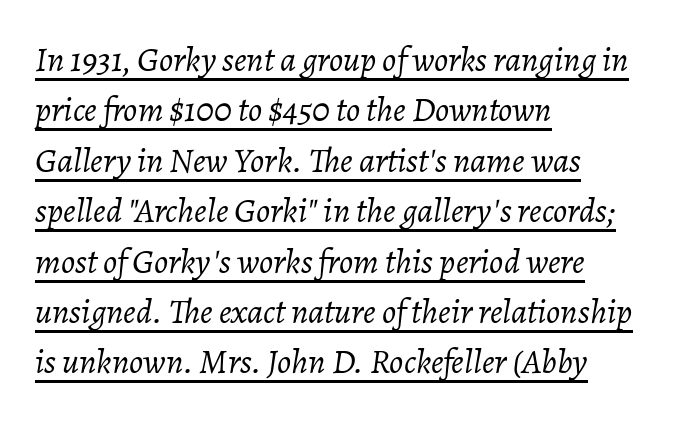
Q: Is the text bold? A: No.
Q: Is the text italic (slanted)? A: Yes, it leans right by about 7 degrees.
Q: Is the text underlined? A: Yes.
Q: How is the paragraph aligned? A: Left-aligned.
Q: Is the spacing between letters normal or unusually wide? A: Normal.
Q: Is the spacing between lines tight, normal or loose? A: Normal.
Q: Width (condensed, normal, or wide)? A: Normal.
Q: Stroke contrast? A: Low.
Q: x-height? A: Medium.
Q: Monospaced? A: No.
